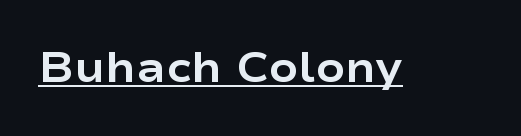
{"serif": "no", "italic": "no", "bold": "yes", "weight": "bold", "width": "wide", "stroke_contrast": "low", "x_height": "medium", "monospaced": "no", "underline": "yes", "letter_spacing": "normal", "letter_spacing_em": 0.0, "glyph_px": 43}
